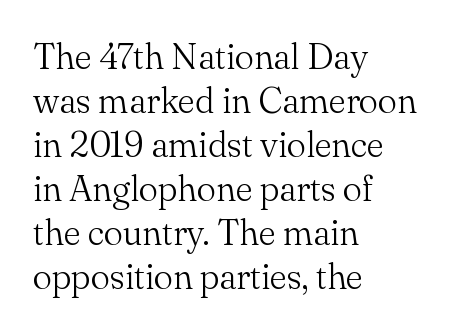
The image shows 36 px light serif type, upright; set left-aligned, line spacing 1.22x, normal letter spacing, not underlined; medium stroke contrast and a small x-height.
